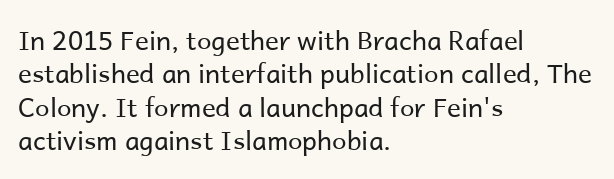
Compared with typical paragraphs, the rows here are spaced about the same. The letters stand straight up with perfectly vertical stems. Short and long lines alike share a common starting point at left. Is the stroke heavy? The answer is a plain regular-or-lighter. In terms of letterspacing, this is plain default setting. Just letters on the line, the space beneath them empty.
